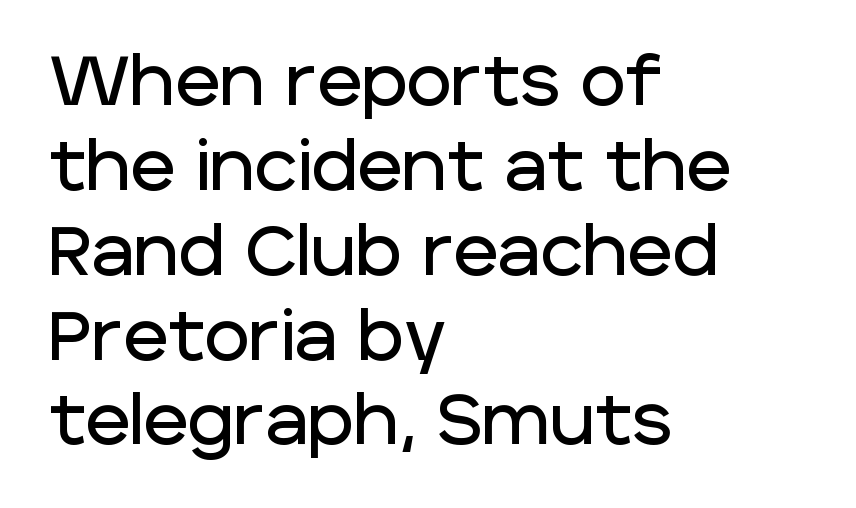
Q: Is the text italic (slanted)? A: No, it is upright.
Q: Is the typeface a serif or a sans-serif typeface? A: Sans-serif.
Q: Is the text underlined? A: No.
Q: How is the paragraph aligned? A: Left-aligned.
Q: Is the spacing between letters normal or unusually wide? A: Normal.
Q: Width (condensed, normal, or wide)? A: Normal.
Q: Stroke contrast? A: Low.
Q: x-height? A: Large.
Q: Monospaced? A: No.
